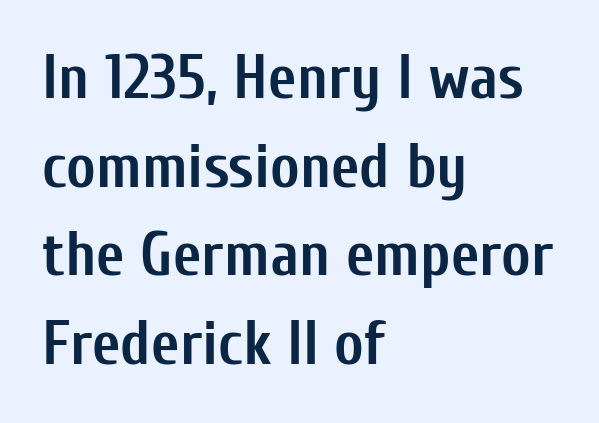
The image shows 62 px semibold, condensed sans-serif type, upright; set left-aligned, normal line spacing (1.43x), normal letter spacing, not underlined; low stroke contrast and a medium x-height.
